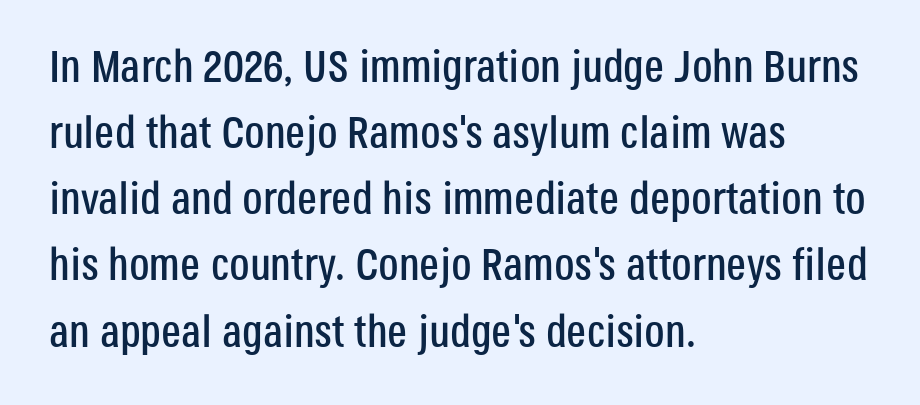
The image shows 45 px condensed sans-serif type, upright; set left-aligned, normal line spacing (1.47x), normal letter spacing, not underlined; low stroke contrast and a large x-height.
